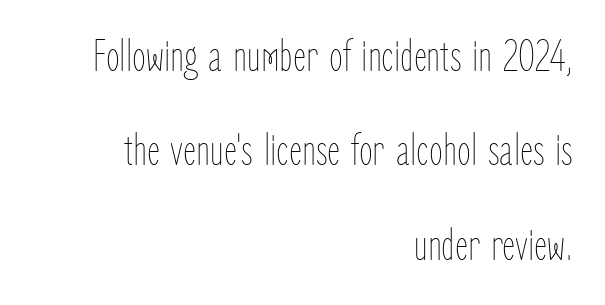
The passage shown has conventional tracking throughout. Has an underline been added? It has not. The letters advance in unequal steps, a hallmark of proportional type. The lines in this sample share a right terminus and differ only in where they begin. Heft: none added — not bold.
